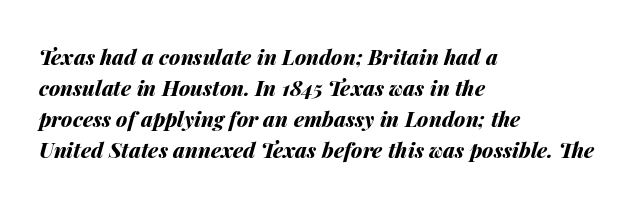
Q: Is the text bold? A: Yes.
Q: Is the text italic (slanted)? A: Yes, it leans right by about 14 degrees.
Q: Is the text underlined? A: No.
Q: How is the paragraph aligned? A: Left-aligned.
Q: Is the spacing between letters normal or unusually wide? A: Normal.
Q: Is the spacing between lines tight, normal or loose? A: Normal.
